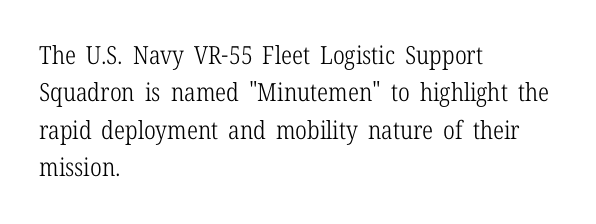
{"italic": "no", "bold": "no", "underline": "no", "align": "left", "line_spacing": "normal", "line_spacing_ratio": 1.5, "letter_spacing": "normal", "letter_spacing_em": 0.0, "glyph_px": 25}
